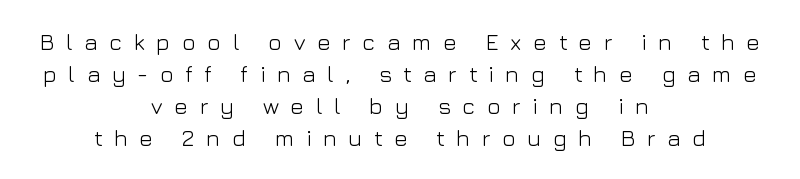
{"italic": "no", "bold": "no", "underline": "no", "align": "center", "line_spacing": "normal", "line_spacing_ratio": 1.39, "letter_spacing": "wide", "letter_spacing_em": 0.5, "glyph_px": 23}
